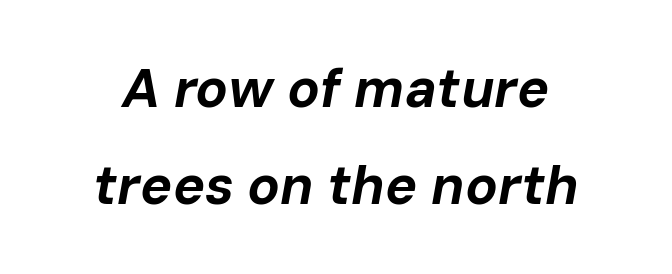
If you drew a line through each stem, it would be angled. You'd pick this weight for a headline — it's a proper bold. Spacing verdict: proportional, widths tailored to each character. Look at the tracking — it's just the regular setting, nothing added. The string is rendered with underlining switched off.
